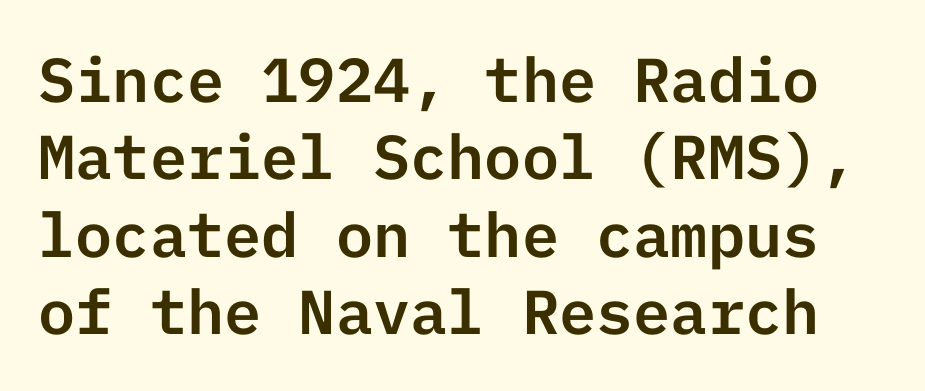
Q: Is the text italic (slanted)? A: No, it is upright.
Q: Is the typeface a serif or a sans-serif typeface? A: Sans-serif.
Q: Is the text underlined? A: No.
Q: Is the spacing between letters normal or unusually wide? A: Normal.
Q: Is the spacing between lines tight, normal or loose? A: Normal.
Q: Width (condensed, normal, or wide)? A: Normal.
Q: Stroke contrast? A: Low.
Q: x-height? A: Medium.
